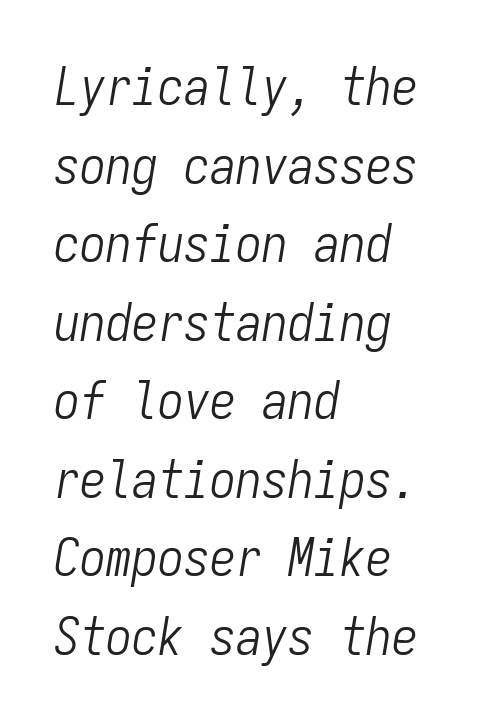
Q: Is the text bold? A: No.
Q: Is the text italic (slanted)? A: Yes, it leans right by about 9 degrees.
Q: Is the text underlined? A: No.
Q: How is the paragraph aligned? A: Left-aligned.
Q: Is the spacing between letters normal or unusually wide? A: Normal.
Q: Is the spacing between lines tight, normal or loose? A: Normal.
Q: Width (condensed, normal, or wide)? A: Condensed.
Q: Stroke contrast? A: Low.
Q: x-height? A: Medium.
Q: Monospaced? A: Yes.
